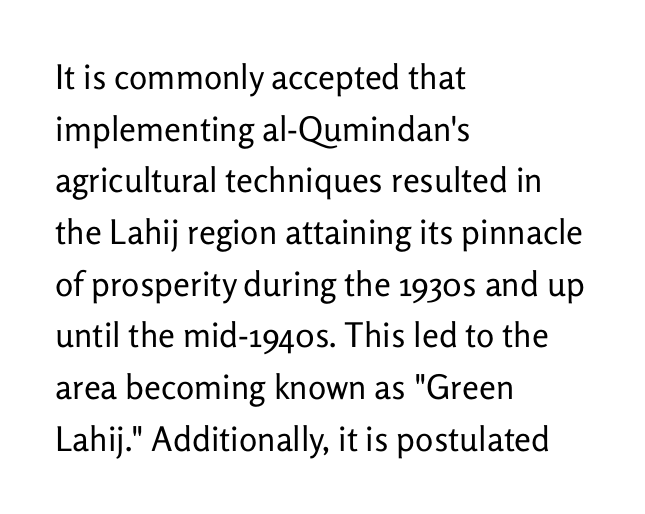
The image shows 34 px regular-weight sans-serif type, upright; set left-aligned, normal line spacing (1.52x), normal letter spacing, not underlined; low stroke contrast and a medium x-height.
